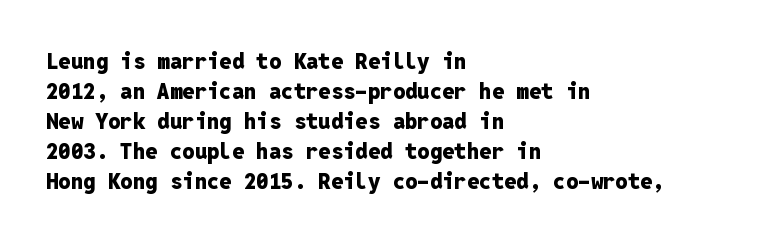
Italic: no, the glyphs are upright roman. Standard letterfit; no display-style spreading of the glyphs. Glance below the letters and you will spot only blank space. Its strokes are broad and dark, the hallmark of bold type.
